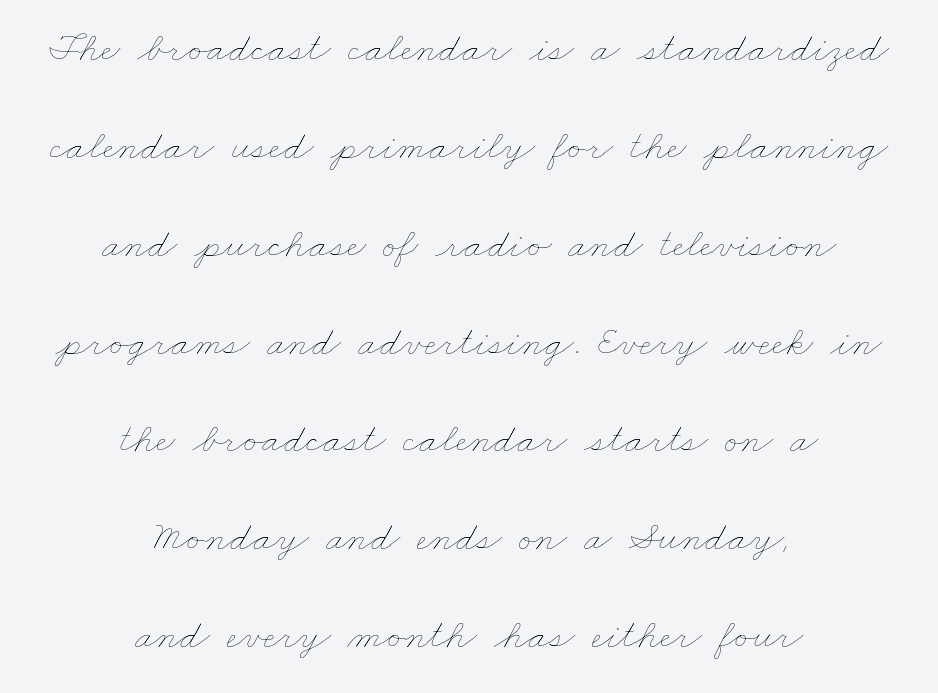
The image shows 42 px thin, wide type; set centered, loose line spacing (2.33x), normal letter spacing, not underlined; low stroke contrast and a small x-height.
